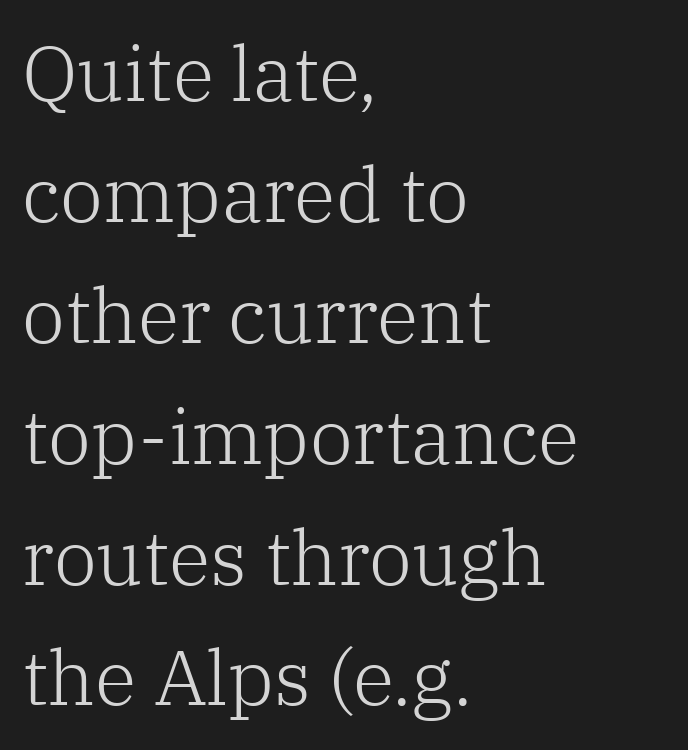
Q: Is the text bold? A: No.
Q: Is the text italic (slanted)? A: No, it is upright.
Q: Is the typeface a serif or a sans-serif typeface? A: Serif.
Q: Is the text underlined? A: No.
Q: How is the paragraph aligned? A: Left-aligned.
Q: Is the spacing between letters normal or unusually wide? A: Normal.
Q: Is the spacing between lines tight, normal or loose? A: Normal.
Q: Width (condensed, normal, or wide)? A: Normal.
Q: Stroke contrast? A: Low.
Q: x-height? A: Medium.
Q: Monospaced? A: No.
